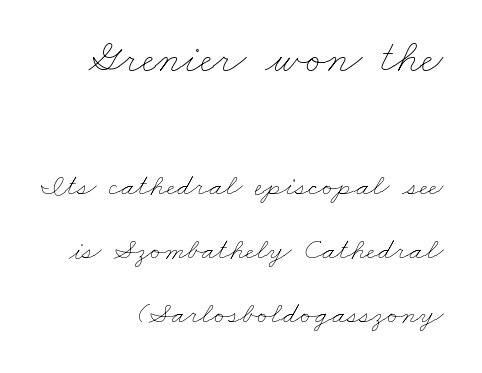
{"bold": "no", "weight": "thin", "width": "wide", "stroke_contrast": "low", "x_height": "small", "monospaced": "no", "underline": "no", "align": "right", "line_spacing": "loose", "line_spacing_ratio": 2.06, "letter_spacing": "normal", "letter_spacing_em": 0.0, "larger_block": "first", "size_ratio": 1.52, "glyph_px": 47}
